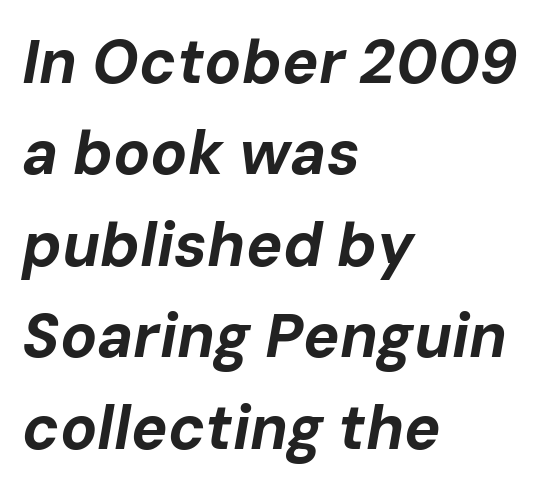
Nobody drew a line under any word here. These lines sit exactly where default settings would place them. Bold? Absolutely — the strokes are thick and heavy. There's an unmistakable incline to the writing here.
